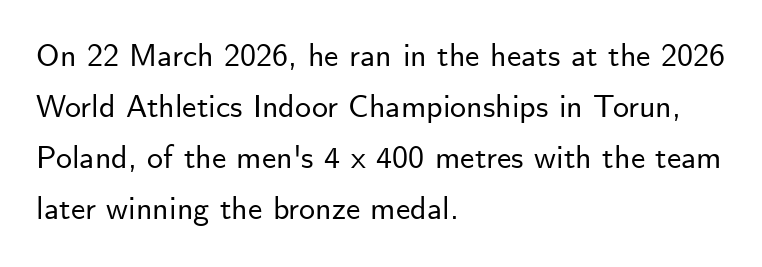
Q: Is the text italic (slanted)? A: No, it is upright.
Q: Is the typeface a serif or a sans-serif typeface? A: Sans-serif.
Q: Is the text underlined? A: No.
Q: How is the paragraph aligned? A: Left-aligned.
Q: Is the spacing between letters normal or unusually wide? A: Normal.
Q: Is the spacing between lines tight, normal or loose? A: Normal.
Q: Width (condensed, normal, or wide)? A: Normal.
Q: Stroke contrast? A: Low.
Q: x-height? A: Small.
Q: Monospaced? A: No.
